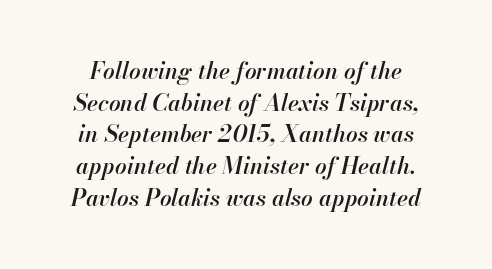
Q: Is the text bold? A: Semi-bold.
Q: Is the text italic (slanted)? A: Yes, it leans right by about 13 degrees.
Q: Is the text underlined? A: No.
Q: Is the spacing between letters normal or unusually wide? A: Normal.
Q: Is the spacing between lines tight, normal or loose? A: Normal.
